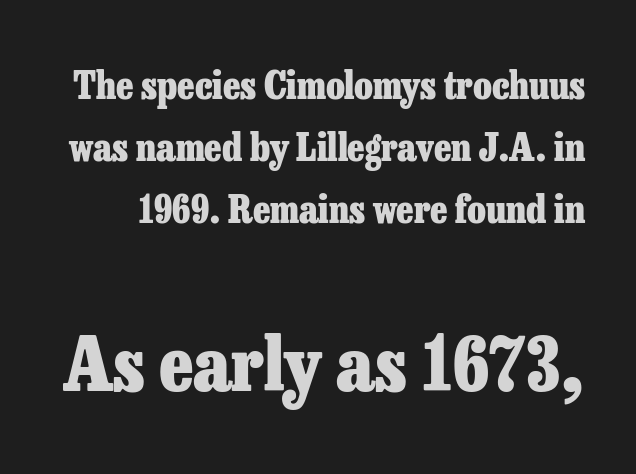
The image shows 75 px heavy serif type, upright; set normal line spacing (1.63x), normal letter spacing, not underlined; the second (bottom) block is 1.97x larger; low stroke contrast and a medium x-height.
